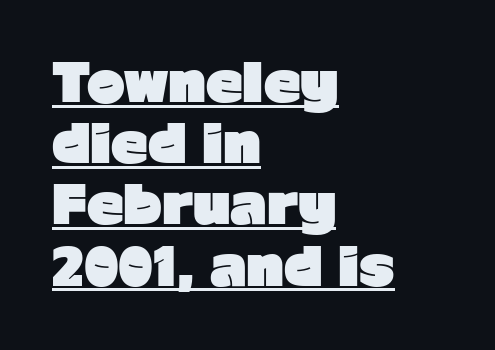
If you drew a line through each stem, it would be perfectly vertical. Compared with undecorated copy, this sample adds a rule below the words. Standard letterfit; no display-style spreading of the glyphs. Line beginnings align vertically; line endings do not. Character widths vary here, with narrow letters taking less room than wide ones.
